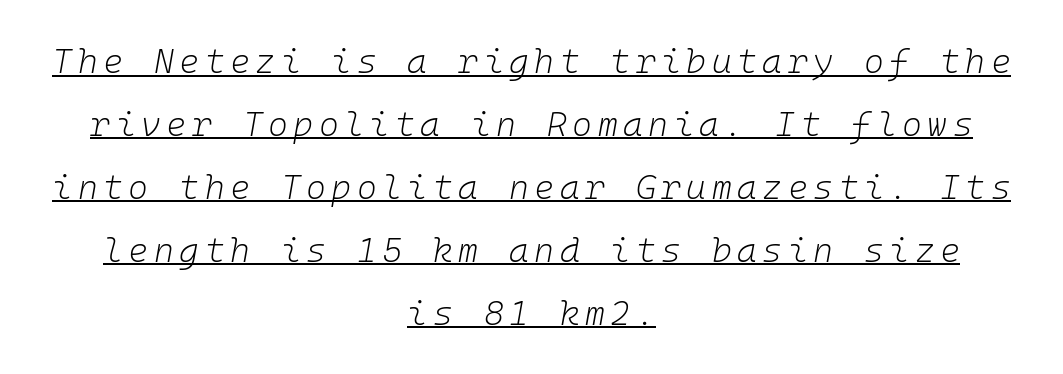
Note the uniform advance width — an 'i' takes as much space as an 'm'. These characters rest on top of a visible drawn line. Think standard paragraph weight, or any step lighter than that. Visually the block forms a symmetrical silhouette, jagged on both flanks. The axis of the letterforms is tilted away from vertical.
